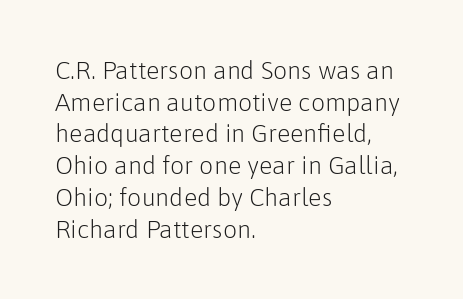
The image shows 25 px text type, upright; set left-aligned, normal line spacing (1.27x), normal letter spacing, not underlined.
